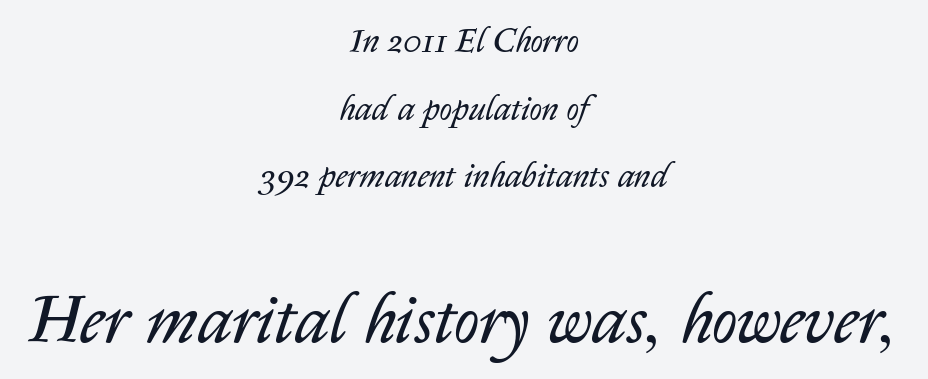
Stroke thickness stays within the range of a standard reading face or lighter. Here the designer chose a conventional face with non-uniform glyph widths. How would I describe the line gaps? Wide and relaxed. This sample is center-justified, so both line endings float freely. You could call the tracking neutral — neither tight nor loose.
